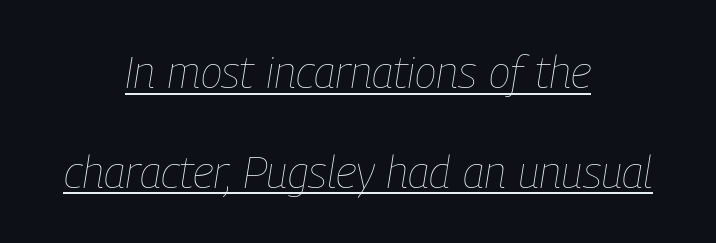
{"italic": "yes", "lean": "right", "slant_degrees": 9, "bold": "no", "weight": "thin", "width": "condensed", "stroke_contrast": "low", "x_height": "medium", "monospaced": "no", "underline": "yes", "align": "center", "line_spacing": "loose", "line_spacing_ratio": 2.22, "letter_spacing": "normal", "letter_spacing_em": 0.0, "glyph_px": 45}
